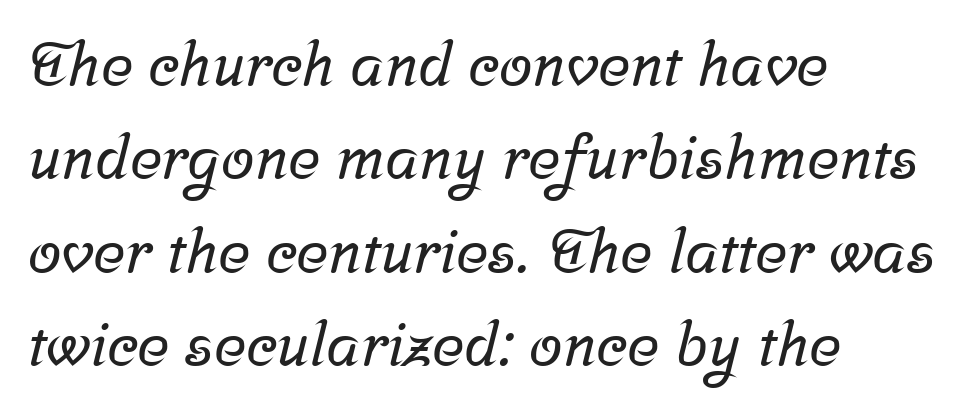
{"width": "normal", "stroke_contrast": "low", "x_height": "medium", "monospaced": "no", "underline": "no", "align": "left", "line_spacing": "normal", "line_spacing_ratio": 1.53, "letter_spacing": "normal", "letter_spacing_em": 0.0, "glyph_px": 61}
